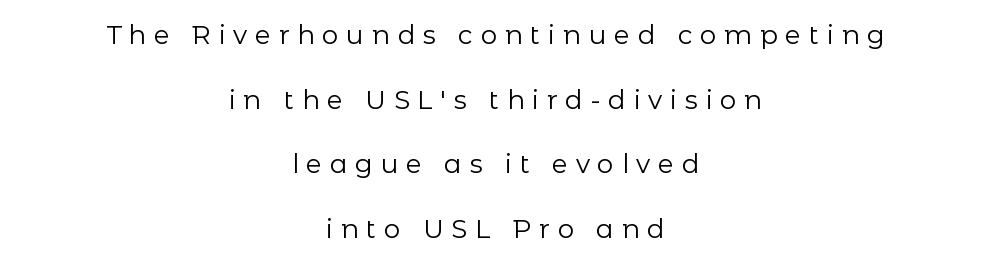
A centered setting, common on invitations and titles, is used for this passage. No letter is thick-stroked: the sample isn't bold. The gap between lines stays unmarked. Words appear elongated and porous because spacing is wide. Is there any slant? The stems are plumb.
